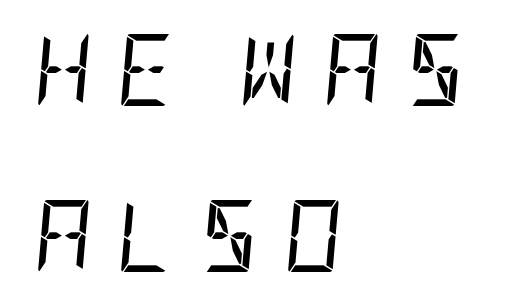
The image shows 72 px regular-weight, condensed type, italic (leaning right); set left-aligned, loose line spacing (2.31x), unusually wide letter spacing (+0.34 em), not underlined; low stroke contrast and a large x-height.
